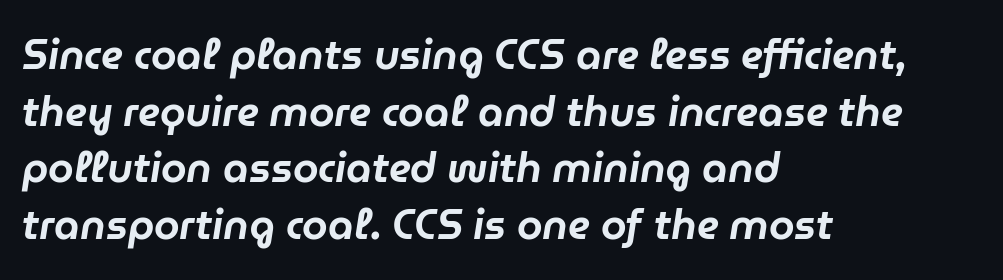
The rendering applies a slant to the glyphs. The typesetter chose a ragged-right arrangement here. Vertically, the passage feels balanced, rows spaced as you'd expect. The horizontal fit of the characters is conventional and even. Looks like regular typesetting: each glyph gets only the width it needs. Descenders hang freely into open space.
